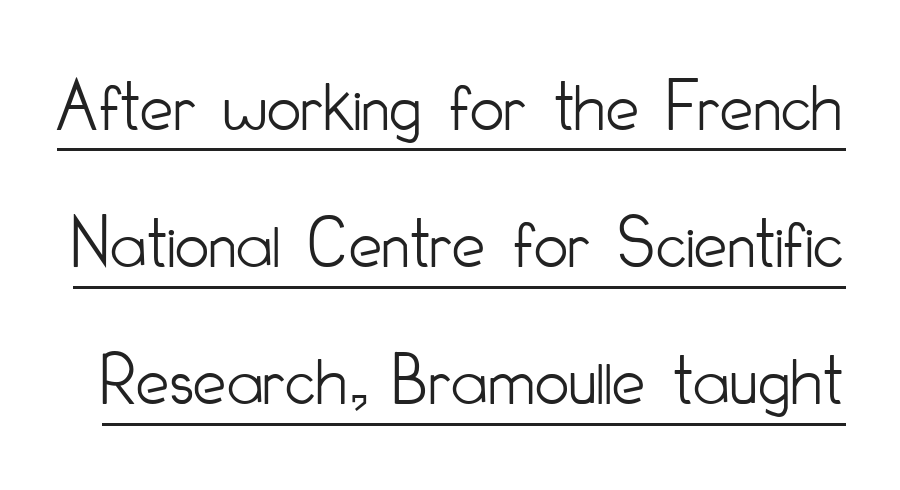
The image shows 75 px light, condensed sans-serif type, upright; set line spacing 1.83x, normal letter spacing, underlined; low stroke contrast and a small x-height.
